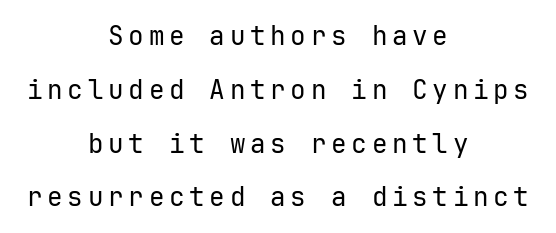
The image shows 26 px text type, upright; set centered, loose line spacing (2.07x), not underlined.
